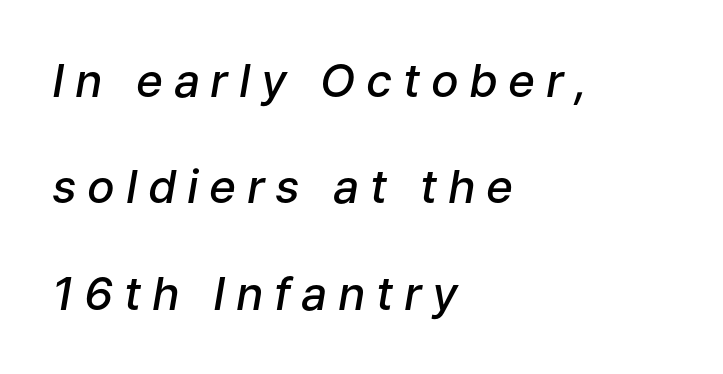
You could not count columns in this text — the font is proportionally spaced. Line spacing here is loose. The glyphs are unaccompanied by any horizontal stroke below them. As a designer I'd log this as weight 600, semibold. Here the glyphs are tracked loosely, breaking word shapes into spaced letters.
